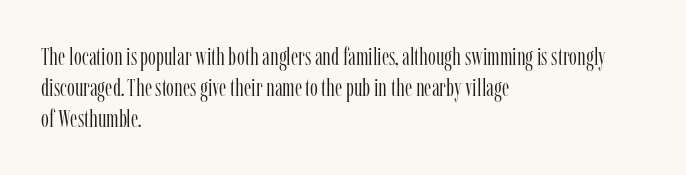
{"italic": "no", "bold": "no", "underline": "no", "align": "left", "line_spacing_ratio": 1.24, "letter_spacing": "normal", "letter_spacing_em": 0.0, "glyph_px": 25}
